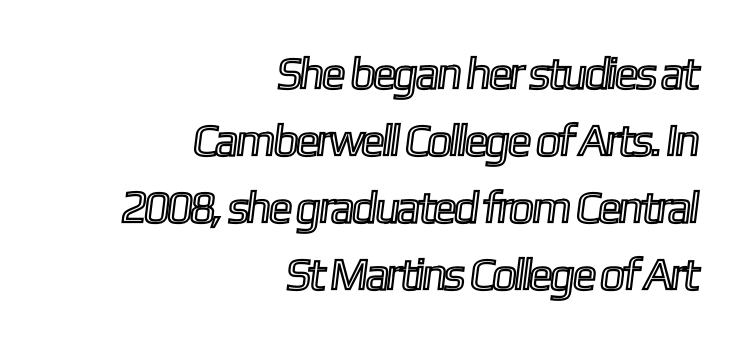
The image shows 45 px condensed type; set right-aligned, normal line spacing (1.49x), normal letter spacing, not underlined; a medium x-height.
